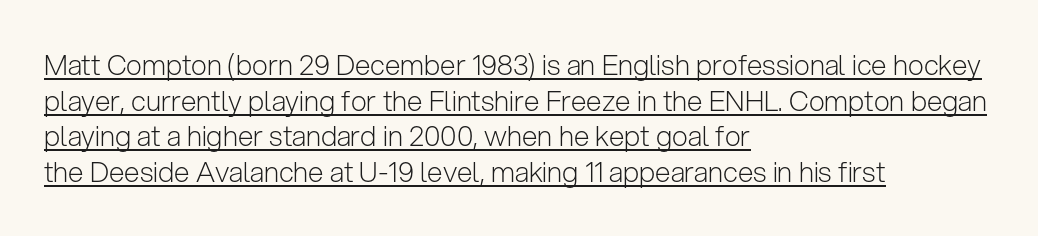
You could not count columns in this text — the font is proportionally spaced. Every character sits straight up, as roman type does. In terms of leading, this rendering sits right in the middle. Summary of weight: not heavy and not bold.
